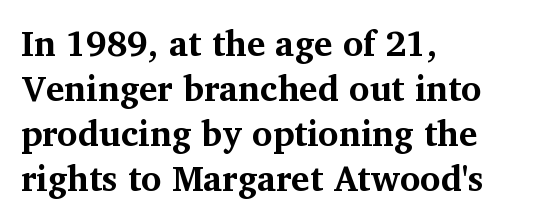
Q: Is the text bold? A: Yes.
Q: Is the text italic (slanted)? A: No, it is upright.
Q: Is the typeface a serif or a sans-serif typeface? A: Serif.
Q: Is the text underlined? A: No.
Q: How is the paragraph aligned? A: Left-aligned.
Q: Is the spacing between letters normal or unusually wide? A: Normal.
Q: Is the spacing between lines tight, normal or loose? A: Normal.
Q: Width (condensed, normal, or wide)? A: Normal.
Q: Stroke contrast? A: Medium.
Q: x-height? A: Medium.
Q: Monospaced? A: No.
